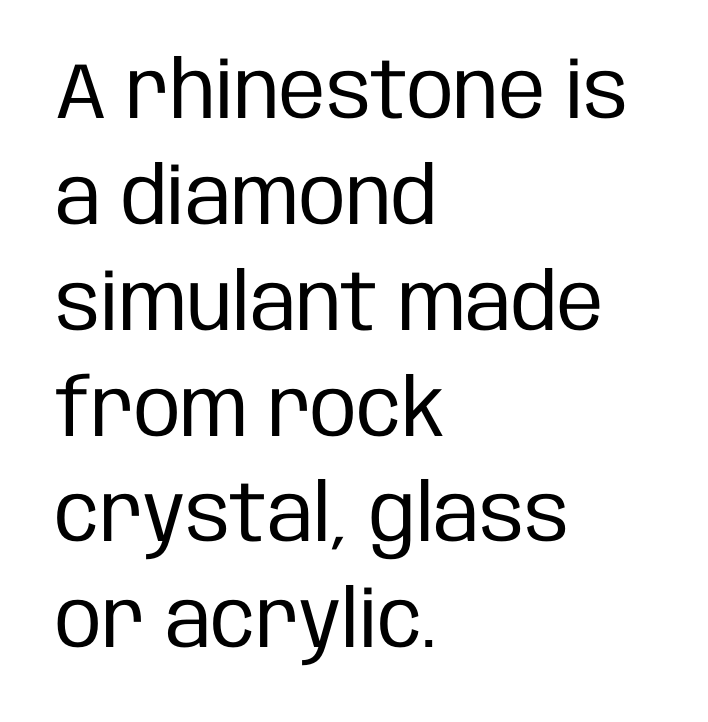
{"serif": "no", "italic": "no", "bold": "no", "weight": "regular", "width": "condensed", "stroke_contrast": "low", "x_height": "large", "monospaced": "no", "underline": "no", "align": "left", "line_spacing": "normal", "line_spacing_ratio": 1.34, "letter_spacing": "normal", "letter_spacing_em": 0.0, "glyph_px": 79}
